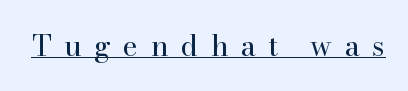
The image shows 29 px regular-weight serif type, upright; set unusually wide letter spacing (+0.43 em), underlined; high stroke contrast and a small x-height.
